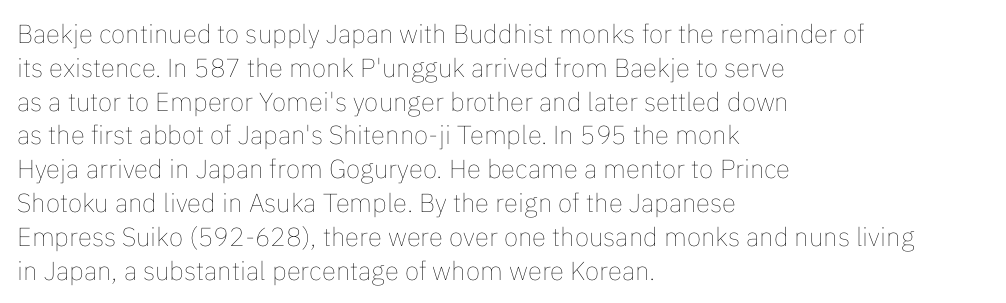
Q: Is the text bold? A: No.
Q: Is the text italic (slanted)? A: No, it is upright.
Q: Is the text underlined? A: No.
Q: How is the paragraph aligned? A: Left-aligned.
Q: Is the spacing between letters normal or unusually wide? A: Normal.
Q: Is the spacing between lines tight, normal or loose? A: Normal.
